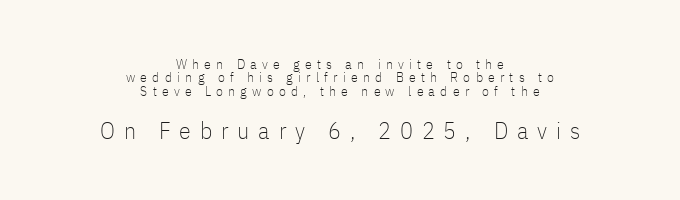
{"italic": "no", "bold": "no", "underline": "no", "align": "center", "line_spacing": "tight", "line_spacing_ratio": 0.96, "letter_spacing": "wide", "letter_spacing_em": 0.37, "larger_block": "second", "size_ratio": 1.71, "glyph_px": 24}
